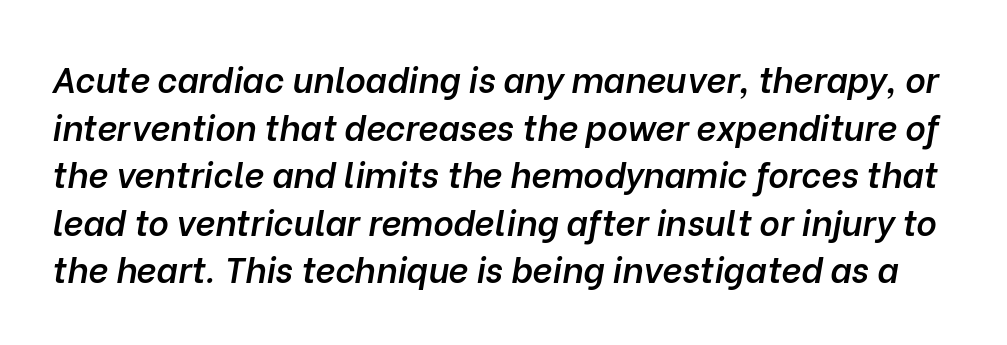
{"italic": "yes", "lean": "right", "slant_degrees": 10, "bold": "semi", "weight": "semibold", "width": "normal", "stroke_contrast": "low", "x_height": "medium", "monospaced": "no", "underline": "no", "line_spacing": "normal", "line_spacing_ratio": 1.36, "letter_spacing": "normal", "letter_spacing_em": 0.0, "glyph_px": 35}
